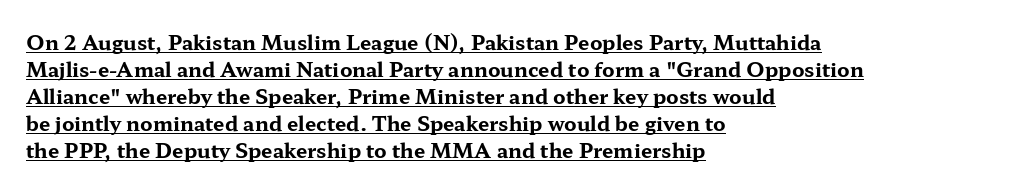
The image shows 20 px bold type, upright; set left-aligned, normal line spacing (1.35x), normal letter spacing, underlined.
